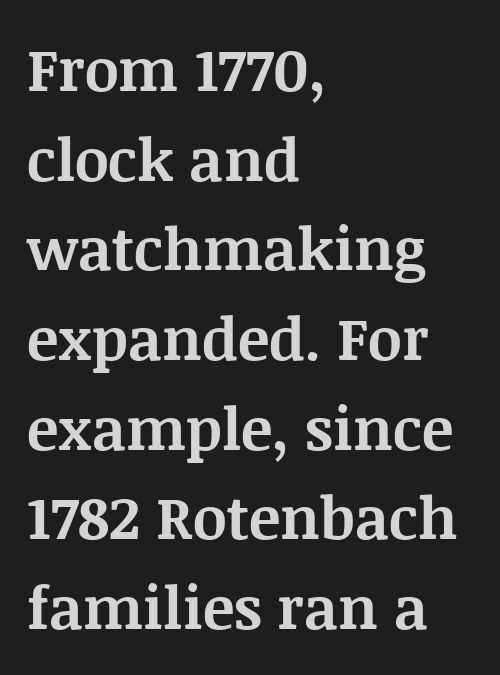
Q: Is the text bold? A: Yes.
Q: Is the text italic (slanted)? A: No, it is upright.
Q: Is the typeface a serif or a sans-serif typeface? A: Serif.
Q: Is the text underlined? A: No.
Q: How is the paragraph aligned? A: Left-aligned.
Q: Is the spacing between letters normal or unusually wide? A: Normal.
Q: Is the spacing between lines tight, normal or loose? A: Normal.
Q: Width (condensed, normal, or wide)? A: Normal.
Q: Stroke contrast? A: Medium.
Q: x-height? A: Large.
Q: Monospaced? A: No.
